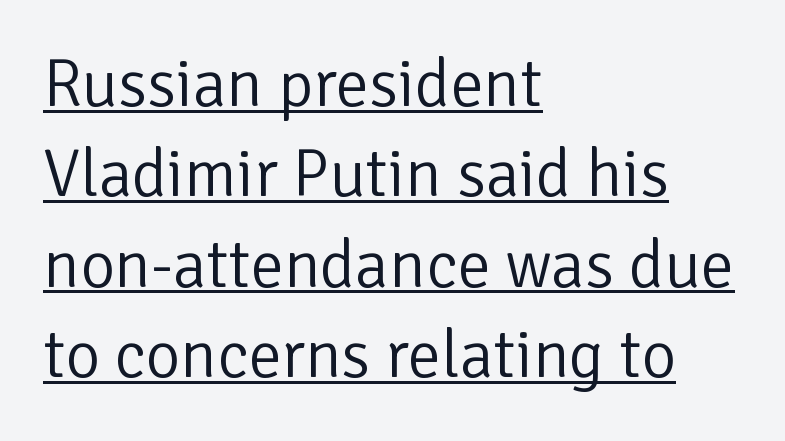
The image shows 67 px light sans-serif type, upright; set left-aligned, normal line spacing (1.35x), normal letter spacing, underlined; low stroke contrast and a medium x-height.
